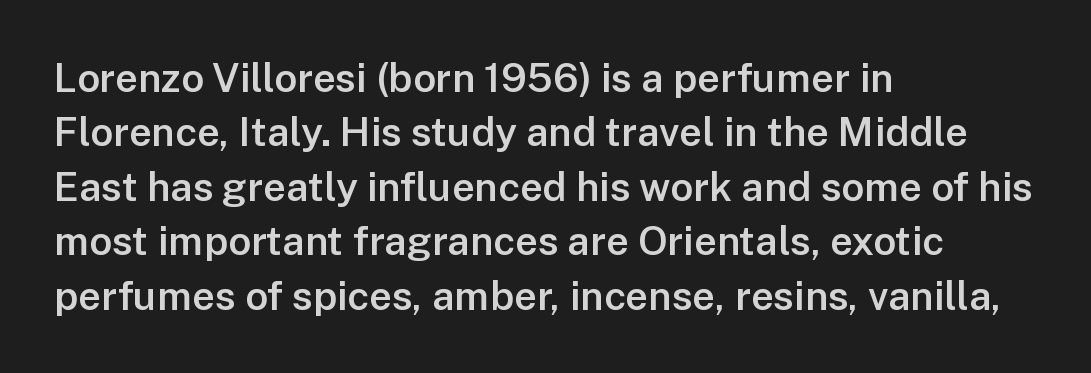
Q: Is the text bold? A: Semi-bold.
Q: Is the text italic (slanted)? A: No, it is upright.
Q: Is the typeface a serif or a sans-serif typeface? A: Sans-serif.
Q: Is the text underlined? A: No.
Q: How is the paragraph aligned? A: Left-aligned.
Q: Is the spacing between letters normal or unusually wide? A: Normal.
Q: Is the spacing between lines tight, normal or loose? A: Normal.
Q: Width (condensed, normal, or wide)? A: Normal.
Q: Stroke contrast? A: Low.
Q: x-height? A: Medium.
Q: Monospaced? A: No.
